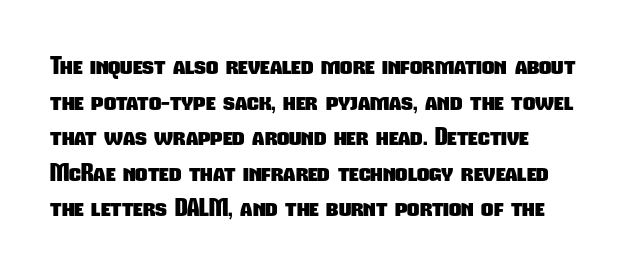
{"bold": "yes", "underline": "no", "align": "left", "line_spacing": "normal", "line_spacing_ratio": 1.48, "letter_spacing": "normal", "letter_spacing_em": 0.0, "glyph_px": 24}
